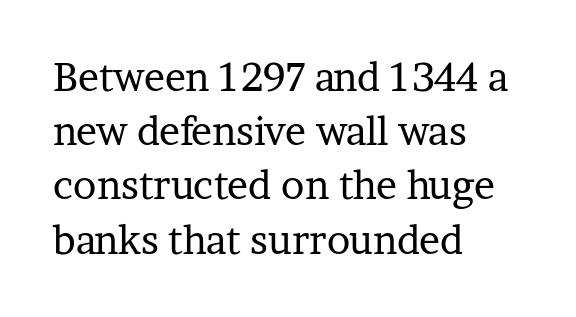
{"serif": "yes", "italic": "no", "bold": "no", "weight": "regular", "width": "normal", "stroke_contrast": "low", "x_height": "medium", "monospaced": "no", "underline": "no", "align": "left", "line_spacing": "normal", "line_spacing_ratio": 1.39, "letter_spacing": "normal", "letter_spacing_em": 0.0, "glyph_px": 39}
